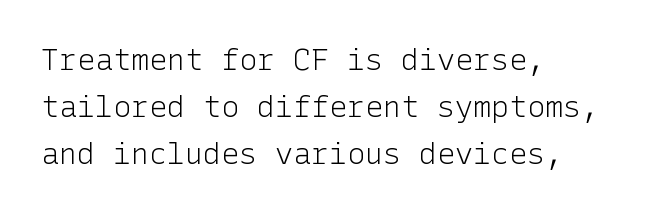
{"serif": "no", "italic": "no", "bold": "no", "weight": "light", "width": "normal", "stroke_contrast": "low", "x_height": "medium", "underline": "no", "align": "left", "line_spacing": "normal", "line_spacing_ratio": 1.56, "letter_spacing": "normal", "letter_spacing_em": 0.0, "glyph_px": 30}
